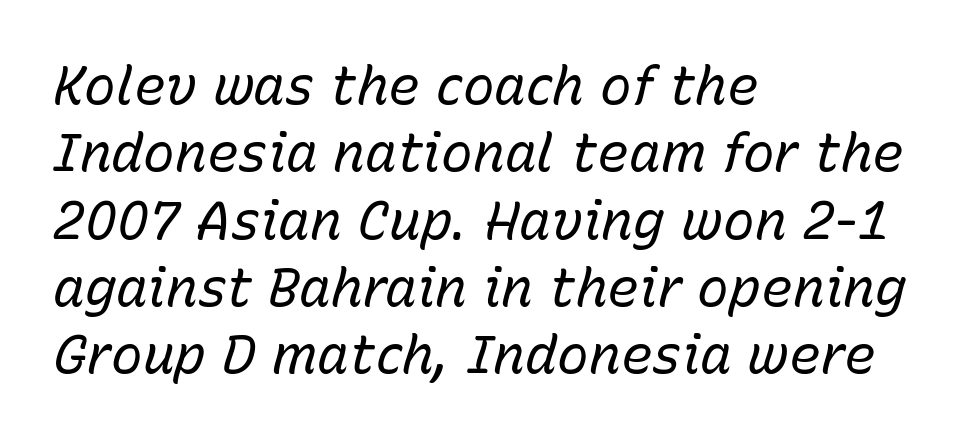
Q: Is the text bold? A: No.
Q: Is the text italic (slanted)? A: Yes, it leans right by about 15 degrees.
Q: Is the text underlined? A: No.
Q: How is the paragraph aligned? A: Left-aligned.
Q: Is the spacing between letters normal or unusually wide? A: Normal.
Q: Is the spacing between lines tight, normal or loose? A: Normal.
Q: Width (condensed, normal, or wide)? A: Normal.
Q: Stroke contrast? A: Low.
Q: x-height? A: Medium.
Q: Monospaced? A: No.
